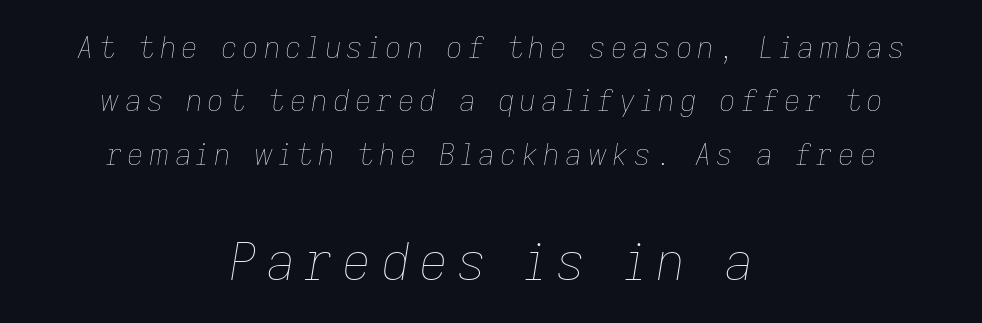
Q: Is the text bold? A: No.
Q: Is the text italic (slanted)? A: Yes, it leans right by about 9 degrees.
Q: Is the text underlined? A: No.
Q: How is the paragraph aligned? A: Centered.
Q: Which block of text is set in a larger size, the first (top) or the second (bottom)? A: The second (bottom) one.
Q: Width (condensed, normal, or wide)? A: Normal.
Q: Stroke contrast? A: Low.
Q: x-height? A: Medium.
Q: Monospaced? A: No.
